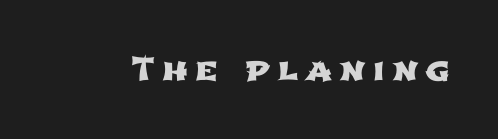
Q: Is the typeface a serif or a sans-serif typeface? A: Sans-serif.
Q: Is the text underlined? A: No.
Q: Is the spacing between letters normal or unusually wide? A: Unusually wide.
Q: Width (condensed, normal, or wide)? A: Wide.
Q: Stroke contrast? A: Low.
Q: x-height? A: Medium.
Q: Monospaced? A: No.
